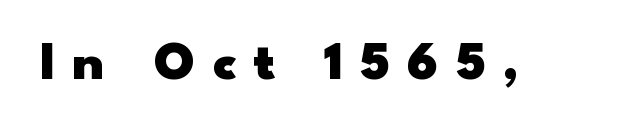
The image shows 55 px heavy, wide sans-serif type, upright; set unusually wide letter spacing (+0.31 em), not underlined; low stroke contrast and a small x-height.
